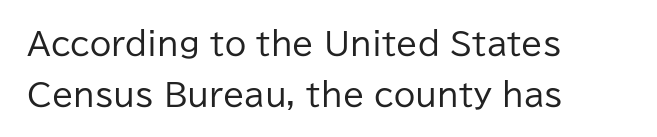
{"serif": "no", "italic": "no", "bold": "no", "weight": "regular", "width": "normal", "stroke_contrast": "low", "x_height": "medium", "monospaced": "no", "underline": "no", "align": "left", "line_spacing": "normal", "line_spacing_ratio": 1.64, "letter_spacing": "normal", "letter_spacing_em": 0.0, "glyph_px": 31}
